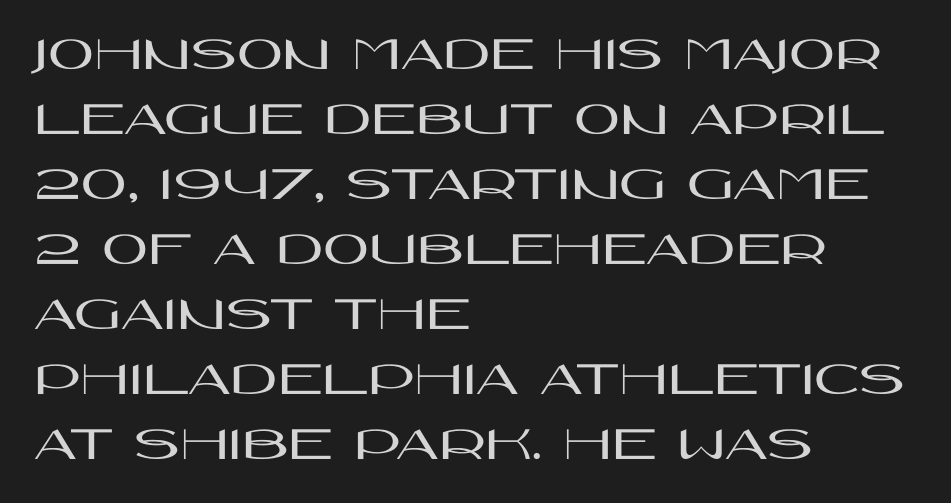
{"serif": "no", "italic": "no", "width": "wide", "stroke_contrast": "high", "x_height": "large", "monospaced": "no", "underline": "no", "align": "left", "line_spacing": "normal", "line_spacing_ratio": 1.3, "letter_spacing": "normal", "letter_spacing_em": 0.0, "glyph_px": 50}
